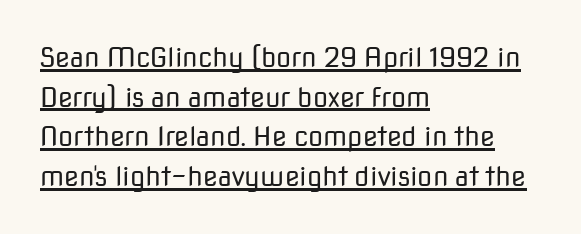
The image shows 27 px text type, upright; set left-aligned, normal line spacing (1.47x), normal letter spacing, underlined.
